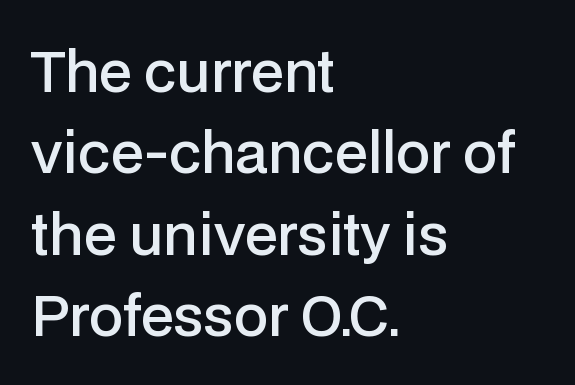
Q: Is the text bold? A: Semi-bold.
Q: Is the text italic (slanted)? A: No, it is upright.
Q: Is the typeface a serif or a sans-serif typeface? A: Sans-serif.
Q: Is the text underlined? A: No.
Q: How is the paragraph aligned? A: Left-aligned.
Q: Is the spacing between letters normal or unusually wide? A: Normal.
Q: Is the spacing between lines tight, normal or loose? A: Normal.
Q: Width (condensed, normal, or wide)? A: Normal.
Q: Stroke contrast? A: Low.
Q: x-height? A: Medium.
Q: Monospaced? A: No.
